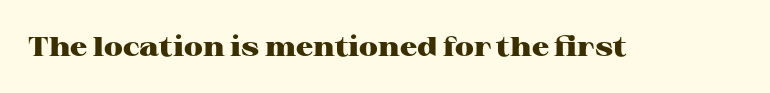
The image shows 27 px bold type, upright; set normal letter spacing, not underlined.
